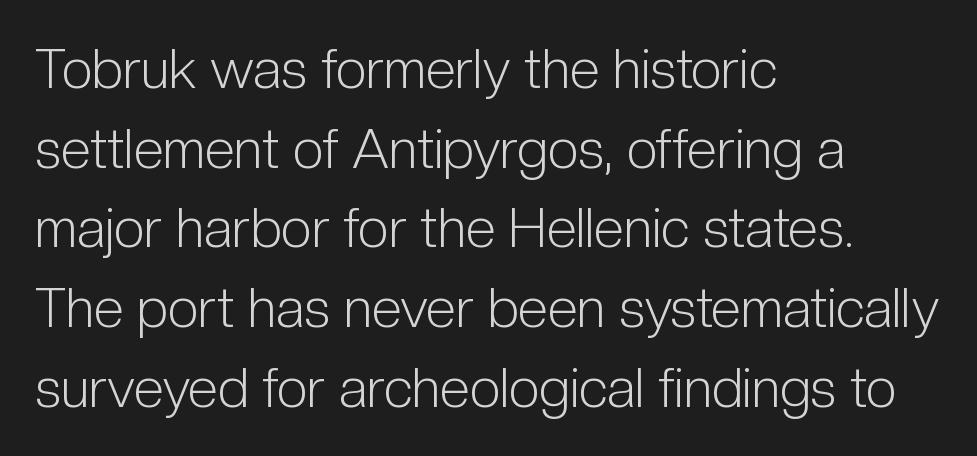
{"serif": "no", "italic": "no", "bold": "no", "weight": "light", "width": "condensed", "stroke_contrast": "low", "x_height": "medium", "monospaced": "no", "underline": "no", "align": "left", "line_spacing": "normal", "line_spacing_ratio": 1.45, "letter_spacing": "normal", "letter_spacing_em": 0.0, "glyph_px": 55}
